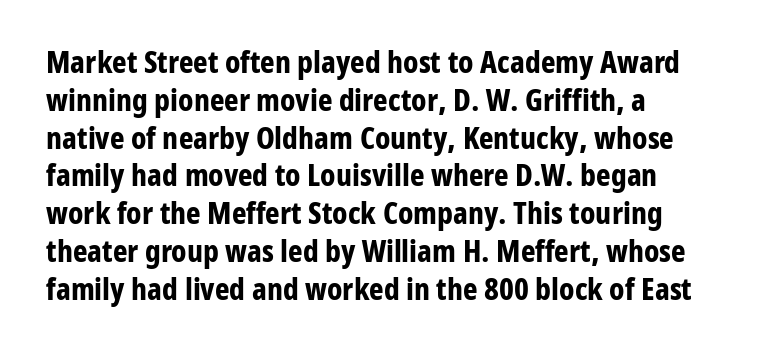
Q: Is the text bold? A: Yes.
Q: Is the text italic (slanted)? A: No, it is upright.
Q: Is the typeface a serif or a sans-serif typeface? A: Sans-serif.
Q: Is the text underlined? A: No.
Q: How is the paragraph aligned? A: Left-aligned.
Q: Is the spacing between letters normal or unusually wide? A: Normal.
Q: Width (condensed, normal, or wide)? A: Condensed.
Q: Stroke contrast? A: Low.
Q: x-height? A: Medium.
Q: Monospaced? A: No.
